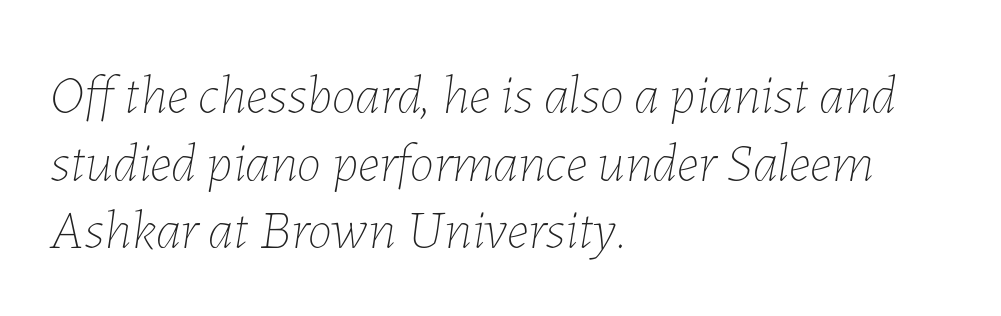
Q: Is the text bold? A: No.
Q: Is the text italic (slanted)? A: Yes, it leans right by about 7 degrees.
Q: Is the text underlined? A: No.
Q: How is the paragraph aligned? A: Left-aligned.
Q: Is the spacing between letters normal or unusually wide? A: Normal.
Q: Width (condensed, normal, or wide)? A: Normal.
Q: Stroke contrast? A: Low.
Q: x-height? A: Medium.
Q: Monospaced? A: No.
